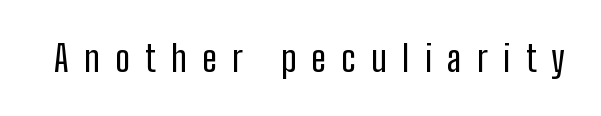
The typography opts for an upright posture over an oblique one. Letterform terminals end flat and unadorned throughout the passage. The strip under each line holds only bare page. Think of a printed novel: that variable character pitch is what you see here. Does extra space separate the letters? Yes, quite a lot of it.
